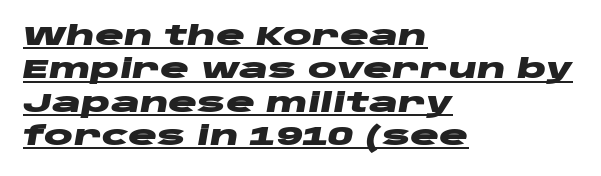
The rendered words wear a rule along their underside. In terms of weight, the rendering is a true, heavy bold. Slant detected: the letters are inclined. Each word holds together tightly as a unit, with standard inter-letter gaps. Alignment: flush left.
